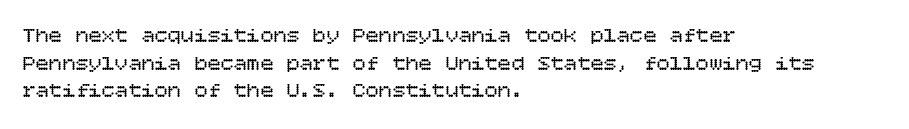
Q: Is the text bold? A: No.
Q: Is the text italic (slanted)? A: No, it is upright.
Q: Is the text underlined? A: No.
Q: How is the paragraph aligned? A: Left-aligned.
Q: Is the spacing between letters normal or unusually wide? A: Normal.
Q: Is the spacing between lines tight, normal or loose? A: Normal.
